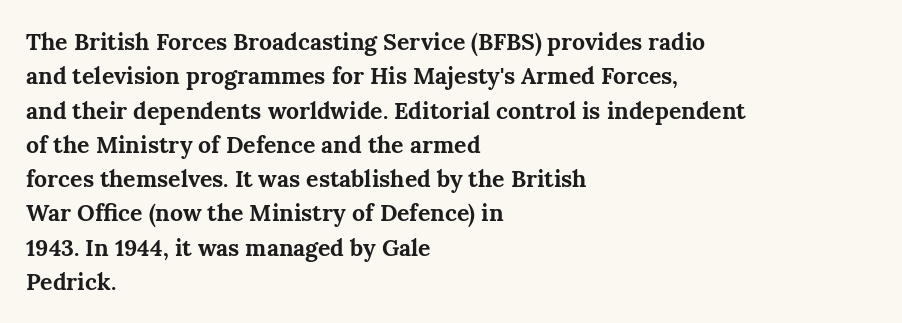
{"italic": "no", "bold": "yes", "underline": "no", "align": "left", "line_spacing": "normal", "line_spacing_ratio": 1.49, "letter_spacing": "normal", "letter_spacing_em": 0.0, "glyph_px": 23}
